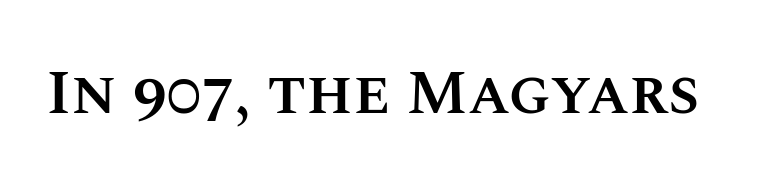
The image shows 63 px semibold type, upright; set normal letter spacing, not underlined; medium stroke contrast and a large x-height.
